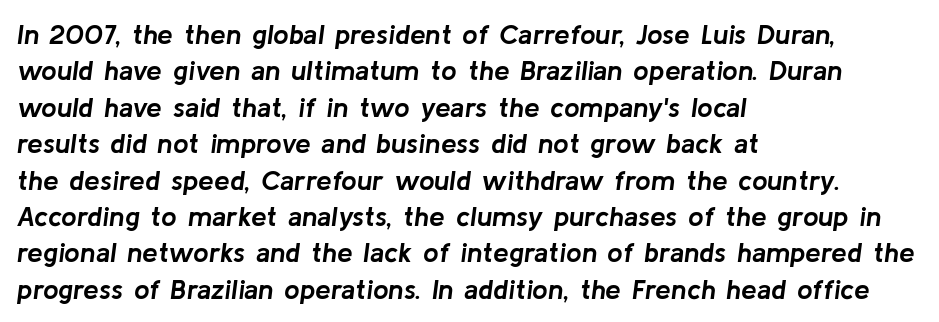
The image shows 28 px semibold type, italic (leaning right); set left-aligned, normal line spacing (1.3x), normal letter spacing, not underlined; low stroke contrast and a medium x-height.
